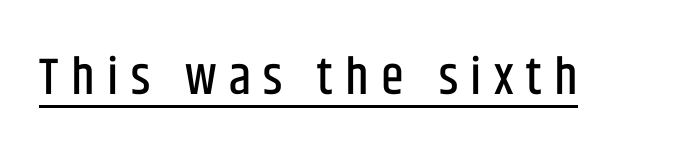
The image shows 52 px condensed sans-serif type, upright; set unusually wide letter spacing (+0.24 em), underlined; low stroke contrast and a large x-height.
